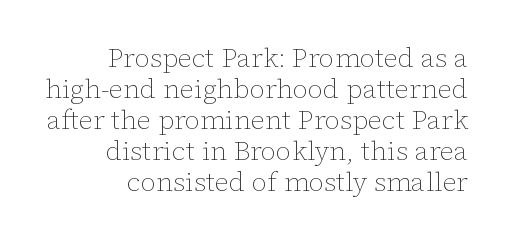
The image shows 27 px text type, upright; set right-aligned, tight line spacing (1.15x), normal letter spacing, not underlined.
